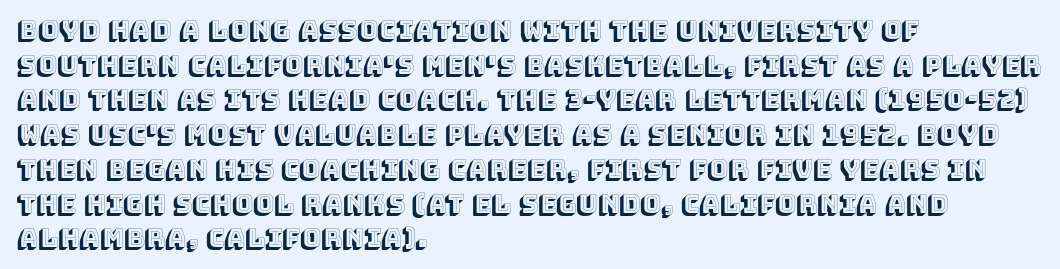
{"italic": "no", "underline": "no", "align": "left", "line_spacing": "normal", "line_spacing_ratio": 1.39, "letter_spacing": "normal", "letter_spacing_em": 0.0, "glyph_px": 25}
